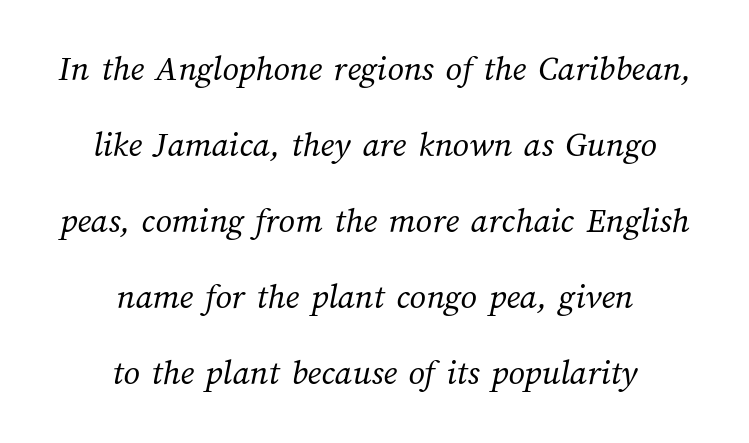
Q: Is the text bold? A: No.
Q: Is the text underlined? A: No.
Q: How is the paragraph aligned? A: Centered.
Q: Is the spacing between letters normal or unusually wide? A: Normal.
Q: Is the spacing between lines tight, normal or loose? A: Loose.
Q: Width (condensed, normal, or wide)? A: Normal.
Q: Stroke contrast? A: Medium.
Q: x-height? A: Medium.
Q: Monospaced? A: No.
